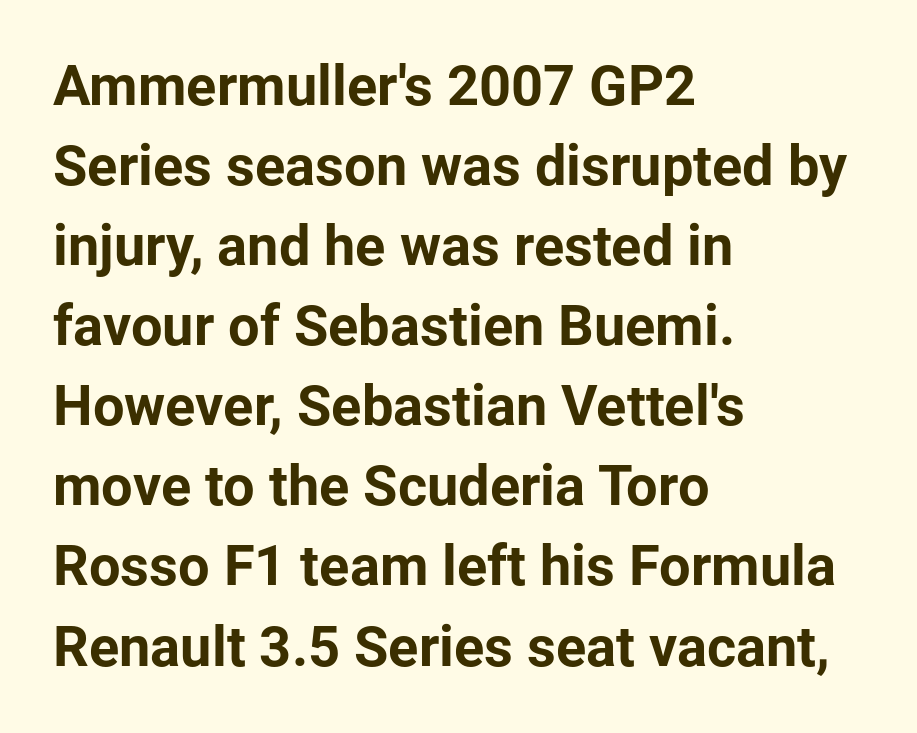
The image shows 56 px bold sans-serif type, upright; set left-aligned, normal line spacing (1.43x), normal letter spacing, not underlined; low stroke contrast and a medium x-height.
